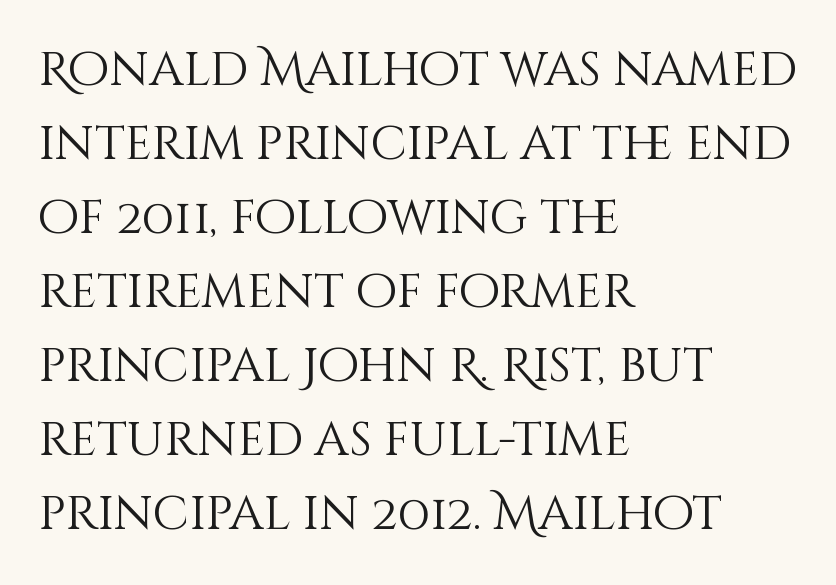
The image shows 48 px light type, upright; set left-aligned, normal line spacing (1.54x), normal letter spacing, not underlined; medium stroke contrast and a large x-height.
